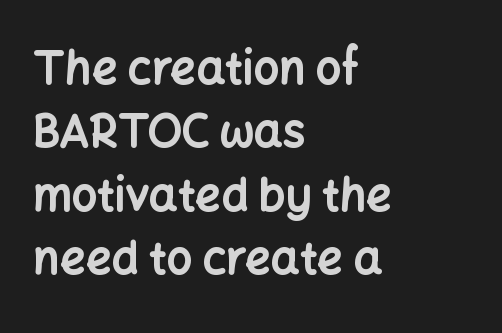
Q: Is the text bold? A: Yes.
Q: Is the text italic (slanted)? A: No, it is upright.
Q: Is the typeface a serif or a sans-serif typeface? A: Sans-serif.
Q: Is the text underlined? A: No.
Q: How is the paragraph aligned? A: Left-aligned.
Q: Is the spacing between letters normal or unusually wide? A: Normal.
Q: Is the spacing between lines tight, normal or loose? A: Normal.
Q: Width (condensed, normal, or wide)? A: Normal.
Q: Stroke contrast? A: Low.
Q: x-height? A: Medium.
Q: Monospaced? A: No.
